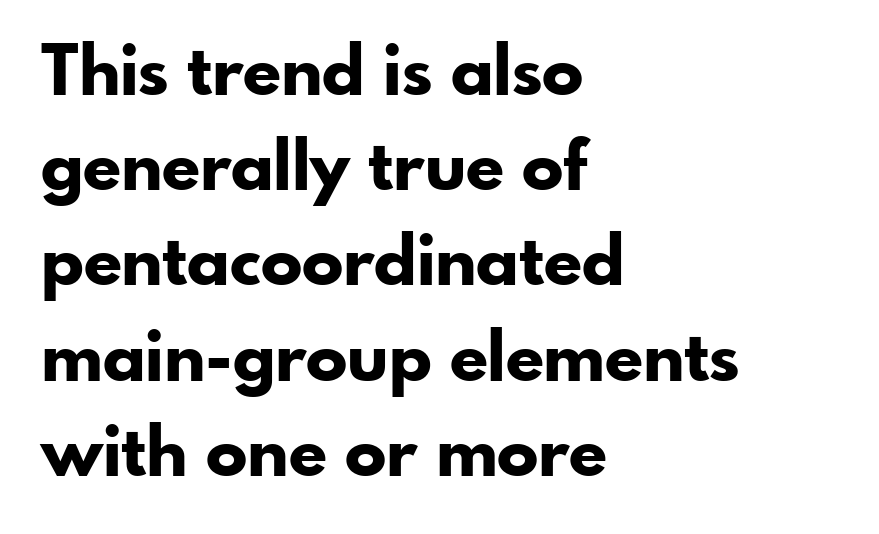
What stands out about the letter spacing? Nothing — it is the standard amount. Looks like regular typesetting: each glyph gets only the width it needs. The glyphs have the mass of a bold cut. Classification — sans serif.
